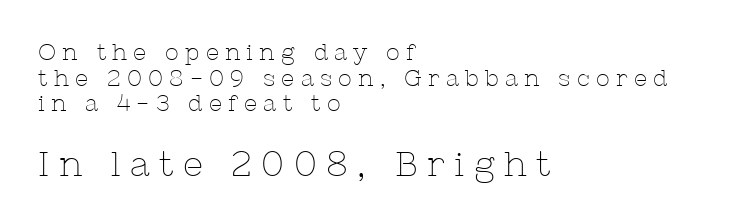
{"serif": "yes", "italic": "no", "bold": "no", "weight": "thin", "width": "normal", "stroke_contrast": "low", "x_height": "medium", "monospaced": "no", "underline": "no", "align": "left", "line_spacing": "tight", "line_spacing_ratio": 1.11, "letter_spacing": "wide", "letter_spacing_em": 0.27, "larger_block": "second", "size_ratio": 1.52, "glyph_px": 35}
